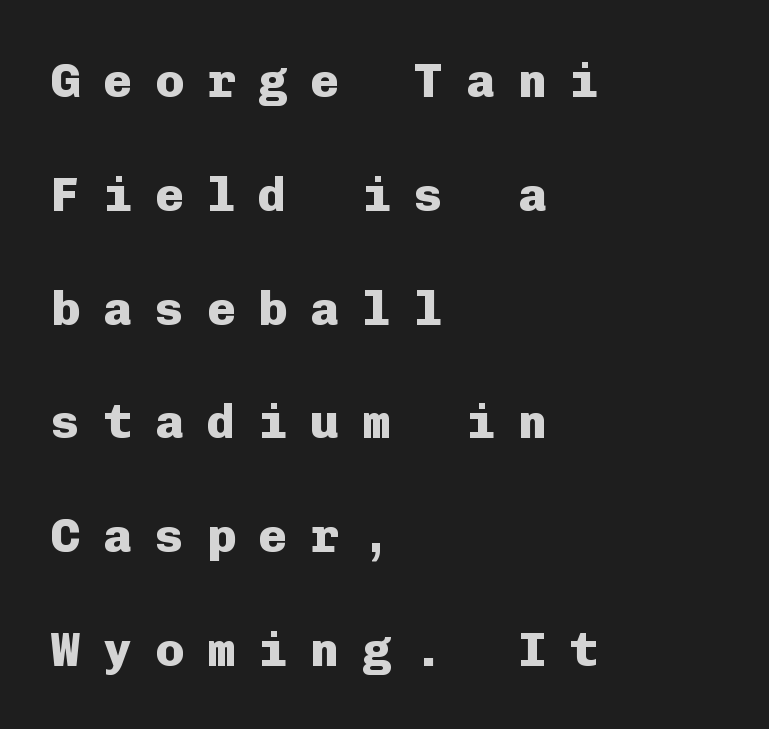
{"serif": "no", "italic": "no", "bold": "yes", "weight": "heavy", "width": "normal", "stroke_contrast": "low", "x_height": "medium", "monospaced": "yes", "underline": "no", "align": "left", "line_spacing": "loose", "line_spacing_ratio": 2.37, "letter_spacing": "wide", "letter_spacing_em": 0.48, "glyph_px": 48}
